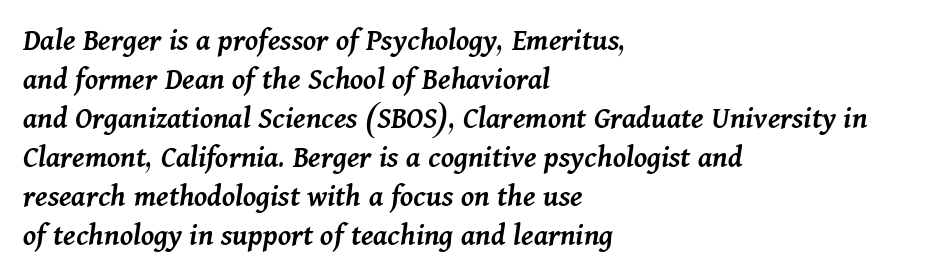
{"italic": "yes", "lean": "right", "slant_degrees": 11, "bold": "semi", "weight": "semibold", "width": "normal", "stroke_contrast": "medium", "x_height": "medium", "monospaced": "no", "underline": "no", "align": "left", "line_spacing_ratio": 1.22, "letter_spacing": "normal", "letter_spacing_em": 0.0, "glyph_px": 32}
